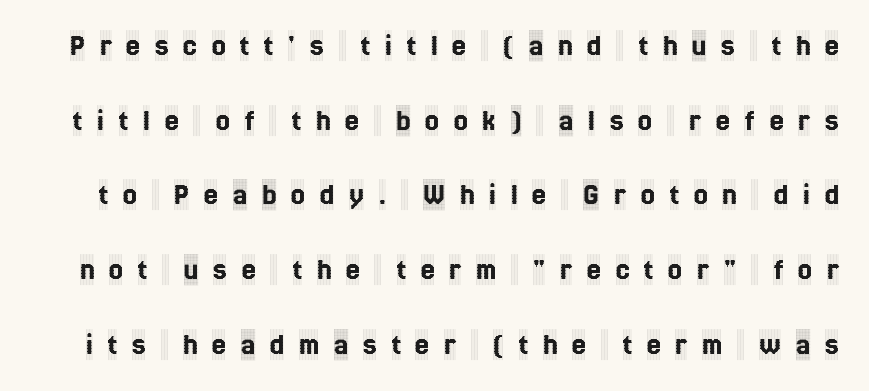
Q: Is the text italic (slanted)? A: No, it is upright.
Q: Is the typeface a serif or a sans-serif typeface? A: Serif.
Q: Is the text underlined? A: No.
Q: Is the spacing between letters normal or unusually wide? A: Unusually wide.
Q: Is the spacing between lines tight, normal or loose? A: Loose.
Q: Width (condensed, normal, or wide)? A: Condensed.
Q: x-height? A: Large.
Q: Monospaced? A: No.
